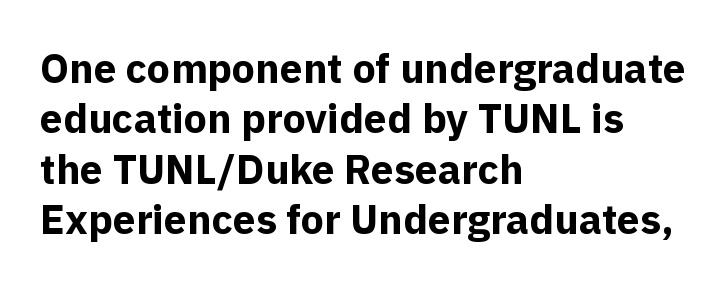
As a designer I'd log this as weight 700, bold. The space beneath each line is pristine and unruled. No feet cap the strokes, marking this as sans-serif type. The passage shown is typed in a proportional face where columns would drift.
